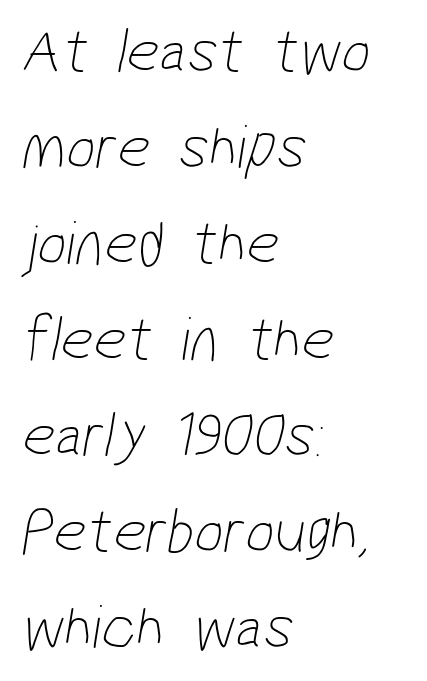
{"serif": "no", "bold": "no", "weight": "thin", "width": "condensed", "stroke_contrast": "low", "x_height": "medium", "monospaced": "no", "underline": "no", "align": "left", "line_spacing": "normal", "line_spacing_ratio": 1.5, "letter_spacing": "normal", "letter_spacing_em": 0.0, "glyph_px": 64}
